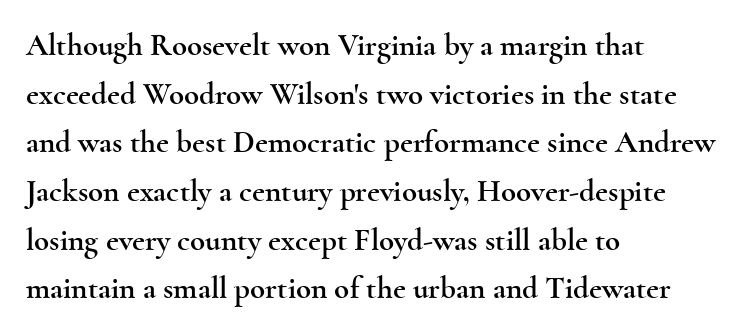
No extra tracking has been applied to these lines. The space between consecutive lines is moderate. Varying glyph widths throughout — classic text-font behaviour. Unlike a clean sans, this face finishes its strokes with serifs. Lines of text with bare space underneath.
